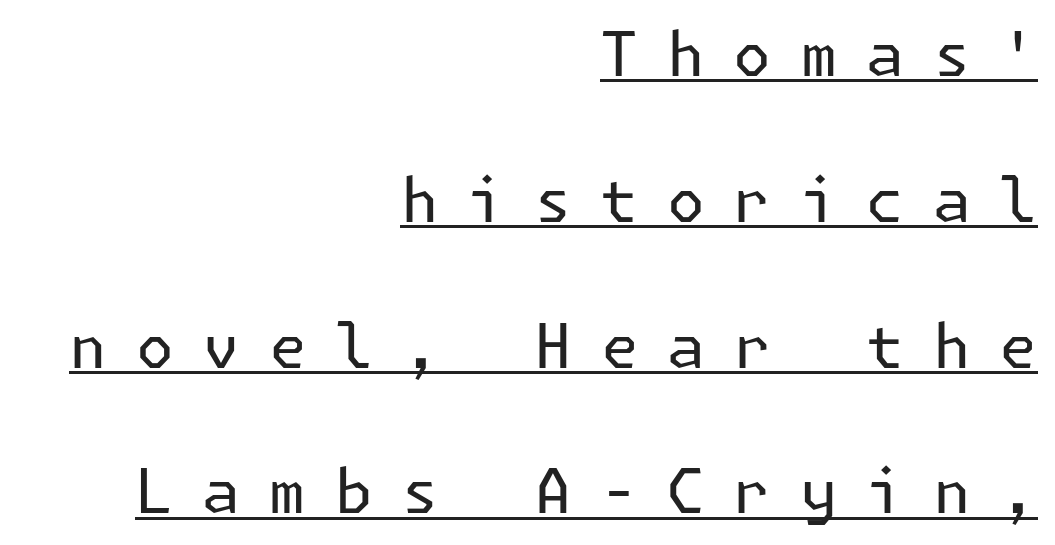
Q: Is the text bold? A: No.
Q: Is the text italic (slanted)? A: No, it is upright.
Q: Is the typeface a serif or a sans-serif typeface? A: Sans-serif.
Q: Is the text underlined? A: Yes.
Q: How is the paragraph aligned? A: Right-aligned.
Q: Is the spacing between letters normal or unusually wide? A: Unusually wide.
Q: Is the spacing between lines tight, normal or loose? A: Loose.
Q: Width (condensed, normal, or wide)? A: Normal.
Q: Stroke contrast? A: Low.
Q: x-height? A: Medium.
